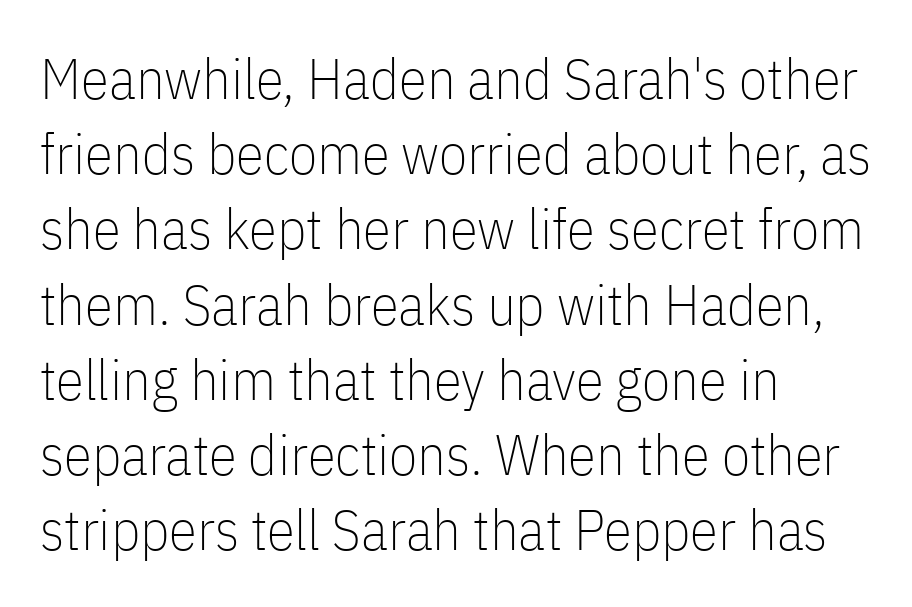
Q: Is the text bold? A: No.
Q: Is the text italic (slanted)? A: No, it is upright.
Q: Is the typeface a serif or a sans-serif typeface? A: Sans-serif.
Q: Is the text underlined? A: No.
Q: How is the paragraph aligned? A: Left-aligned.
Q: Is the spacing between letters normal or unusually wide? A: Normal.
Q: Is the spacing between lines tight, normal or loose? A: Normal.
Q: Width (condensed, normal, or wide)? A: Condensed.
Q: Stroke contrast? A: Low.
Q: x-height? A: Medium.
Q: Monospaced? A: No.
